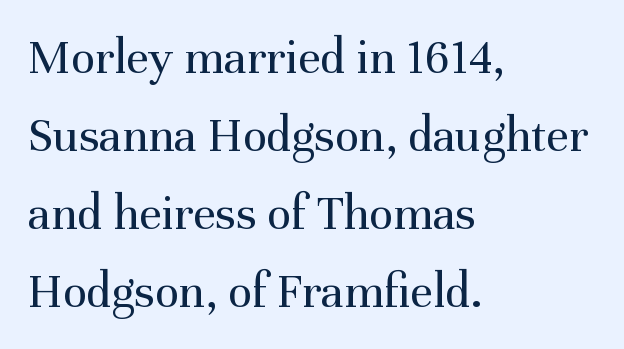
{"serif": "yes", "italic": "no", "bold": "no", "weight": "regular", "width": "normal", "stroke_contrast": "medium", "x_height": "medium", "monospaced": "no", "underline": "no", "align": "left", "line_spacing": "normal", "line_spacing_ratio": 1.56, "letter_spacing": "normal", "letter_spacing_em": 0.0, "glyph_px": 50}
